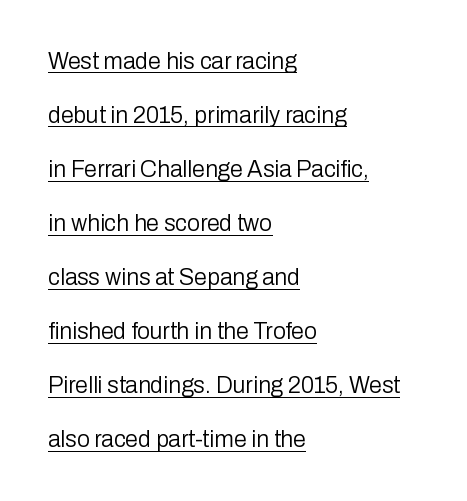
{"italic": "no", "bold": "no", "underline": "yes", "align": "left", "line_spacing": "loose", "line_spacing_ratio": 2.35, "letter_spacing": "normal", "letter_spacing_em": 0.0, "glyph_px": 23}
